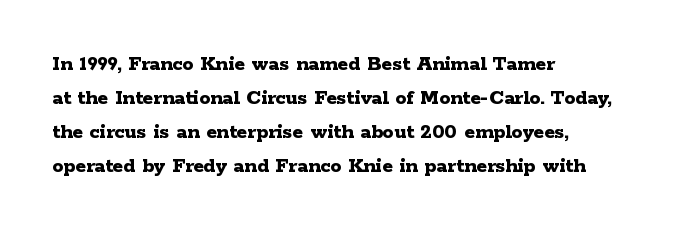
Q: Is the text bold? A: Yes.
Q: Is the text italic (slanted)? A: No, it is upright.
Q: Is the text underlined? A: No.
Q: How is the paragraph aligned? A: Left-aligned.
Q: Is the spacing between letters normal or unusually wide? A: Normal.
Q: Is the spacing between lines tight, normal or loose? A: Normal.
